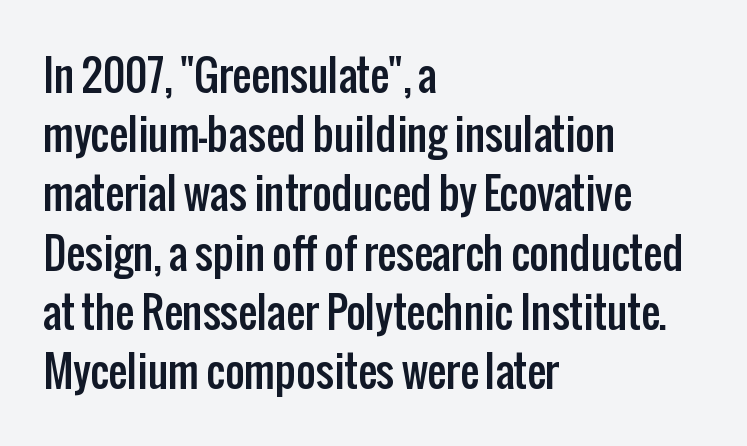
{"serif": "no", "italic": "no", "width": "condensed", "stroke_contrast": "low", "x_height": "medium", "monospaced": "no", "underline": "no", "align": "left", "line_spacing": "normal", "line_spacing_ratio": 1.41, "letter_spacing": "normal", "letter_spacing_em": 0.0, "glyph_px": 42}
